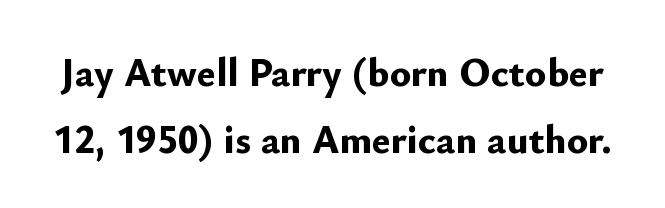
{"serif": "no", "italic": "no", "bold": "yes", "weight": "bold", "width": "normal", "stroke_contrast": "low", "x_height": "small", "monospaced": "no", "underline": "no", "line_spacing": "normal", "line_spacing_ratio": 1.67, "letter_spacing": "normal", "letter_spacing_em": 0.0, "glyph_px": 40}
